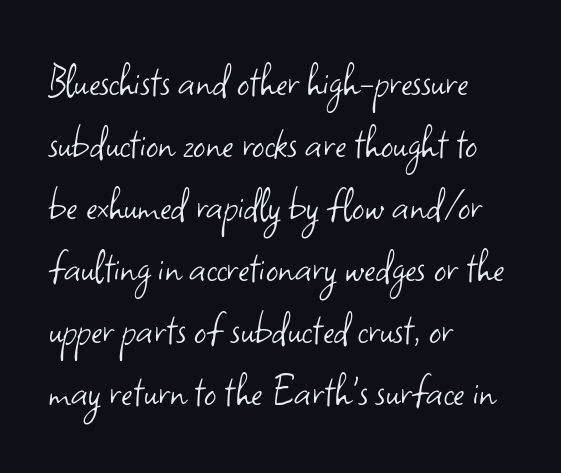
Q: Is the text bold? A: No.
Q: Is the text italic (slanted)? A: Yes.
Q: Is the typeface a serif or a sans-serif typeface? A: Sans-serif.
Q: Is the text underlined? A: No.
Q: How is the paragraph aligned? A: Left-aligned.
Q: Is the spacing between letters normal or unusually wide? A: Normal.
Q: Is the spacing between lines tight, normal or loose? A: Normal.
Q: Width (condensed, normal, or wide)? A: Normal.
Q: Stroke contrast? A: Low.
Q: x-height? A: Small.
Q: Monospaced? A: No.
